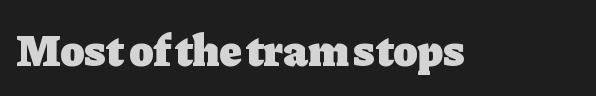
Q: Is the text bold? A: Yes.
Q: Is the text italic (slanted)? A: No, it is upright.
Q: Is the typeface a serif or a sans-serif typeface? A: Serif.
Q: Is the text underlined? A: No.
Q: Is the spacing between letters normal or unusually wide? A: Normal.
Q: Width (condensed, normal, or wide)? A: Normal.
Q: Stroke contrast? A: Low.
Q: x-height? A: Medium.
Q: Monospaced? A: No.
